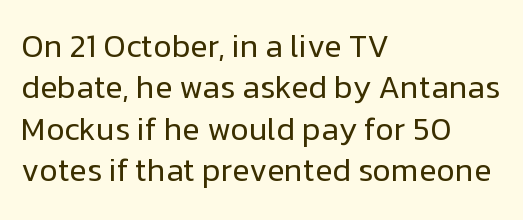
Q: Is the text bold? A: No.
Q: Is the text italic (slanted)? A: No, it is upright.
Q: Is the typeface a serif or a sans-serif typeface? A: Sans-serif.
Q: Is the text underlined? A: No.
Q: How is the paragraph aligned? A: Left-aligned.
Q: Is the spacing between letters normal or unusually wide? A: Normal.
Q: Is the spacing between lines tight, normal or loose? A: Normal.
Q: Width (condensed, normal, or wide)? A: Normal.
Q: Stroke contrast? A: Low.
Q: x-height? A: Medium.
Q: Monospaced? A: No.
